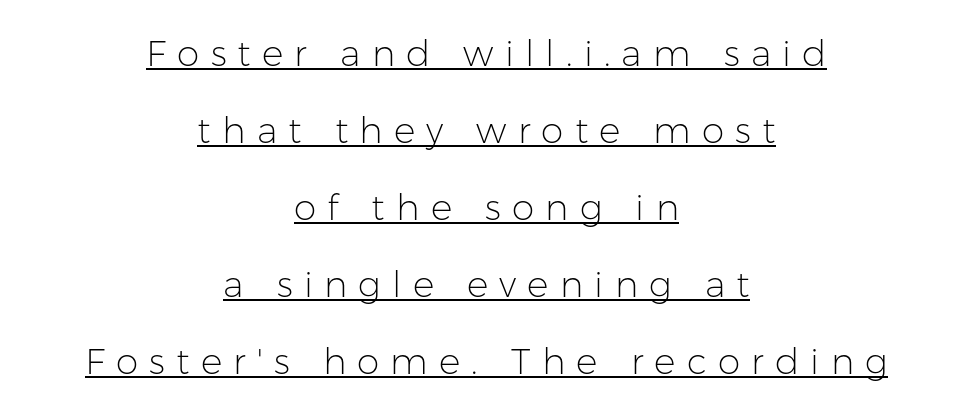
Words appear elongated and porous because spacing is wide. Does the copy run flush right? No — it is centered line by line. The strokes are not fattened; the text isn't bold. Proportional: the letters do not fall into vertical columns.
